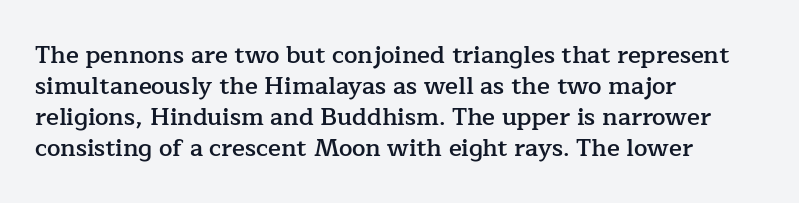
Q: Is the text bold? A: Semi-bold.
Q: Is the text italic (slanted)? A: No, it is upright.
Q: Is the text underlined? A: No.
Q: How is the paragraph aligned? A: Left-aligned.
Q: Is the spacing between letters normal or unusually wide? A: Normal.
Q: Is the spacing between lines tight, normal or loose? A: Normal.
